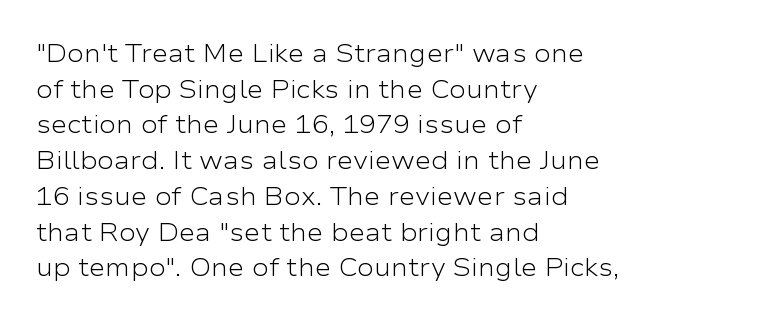
Q: Is the text bold? A: No.
Q: Is the text italic (slanted)? A: No, it is upright.
Q: Is the text underlined? A: No.
Q: How is the paragraph aligned? A: Left-aligned.
Q: Is the spacing between letters normal or unusually wide? A: Normal.
Q: Is the spacing between lines tight, normal or loose? A: Normal.
